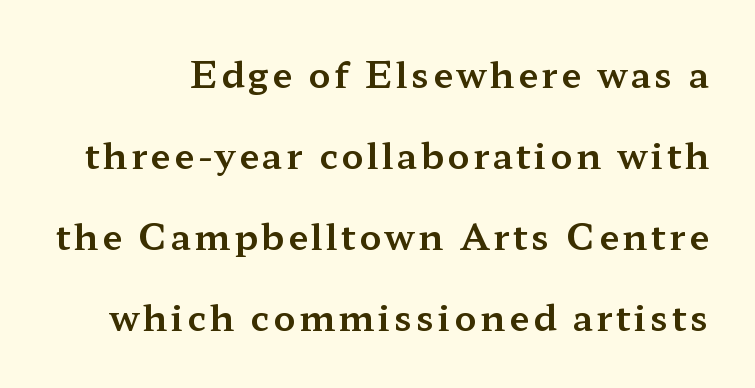
Q: Is the text italic (slanted)? A: No, it is upright.
Q: Is the typeface a serif or a sans-serif typeface? A: Serif.
Q: Is the text underlined? A: No.
Q: Is the spacing between lines tight, normal or loose? A: Loose.
Q: Width (condensed, normal, or wide)? A: Wide.
Q: Stroke contrast? A: Medium.
Q: x-height? A: Medium.
Q: Monospaced? A: No.
